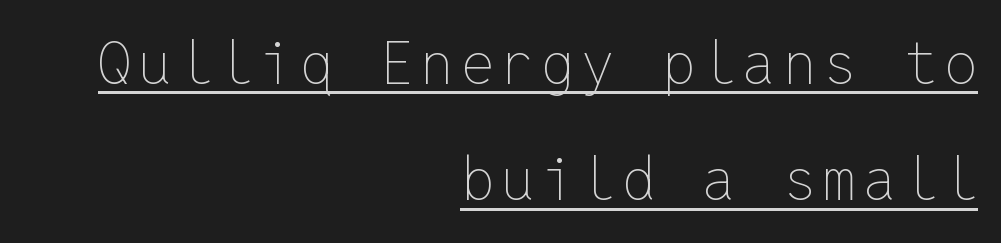
Q: Is the text bold? A: No.
Q: Is the text italic (slanted)? A: No, it is upright.
Q: Is the text underlined? A: Yes.
Q: How is the paragraph aligned? A: Right-aligned.
Q: Is the spacing between lines tight, normal or loose? A: Loose.
Q: Width (condensed, normal, or wide)? A: Normal.
Q: Stroke contrast? A: Low.
Q: x-height? A: Medium.
Q: Monospaced? A: Yes.
